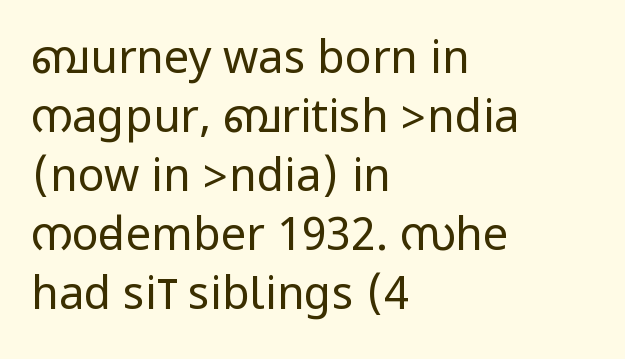
Q: Is the text bold? A: No.
Q: Is the text italic (slanted)? A: No, it is upright.
Q: Is the typeface a serif or a sans-serif typeface? A: Sans-serif.
Q: Is the text underlined? A: No.
Q: How is the paragraph aligned? A: Left-aligned.
Q: Is the spacing between letters normal or unusually wide? A: Normal.
Q: Is the spacing between lines tight, normal or loose? A: Normal.
Q: Width (condensed, normal, or wide)? A: Condensed.
Q: Stroke contrast? A: Low.
